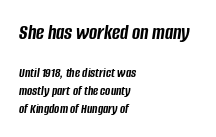
The image shows 22 px bold type, italic (leaning right); set left-aligned, normal line spacing (1.26x), normal letter spacing, not underlined; the first (top) block is 1.57x larger.
